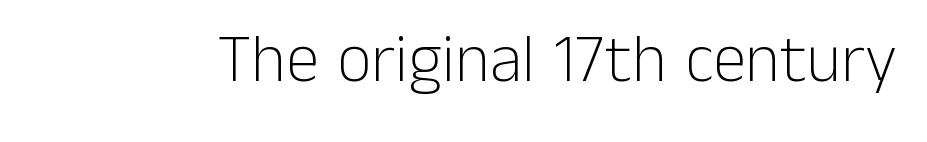
Q: Is the text bold? A: No.
Q: Is the text italic (slanted)? A: No, it is upright.
Q: Is the typeface a serif or a sans-serif typeface? A: Sans-serif.
Q: Is the text underlined? A: No.
Q: Is the spacing between letters normal or unusually wide? A: Normal.
Q: Width (condensed, normal, or wide)? A: Normal.
Q: Stroke contrast? A: Low.
Q: x-height? A: Medium.
Q: Monospaced? A: No.
